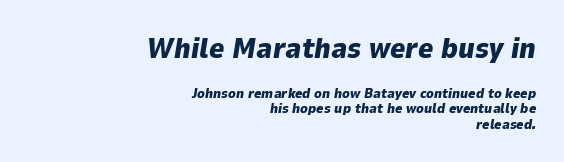
The image shows 29 px heavy type, italic (leaning right); set right-aligned, tight line spacing (1.1x), normal letter spacing, not underlined; the first (top) block is 2.07x larger; low stroke contrast and a medium x-height.
